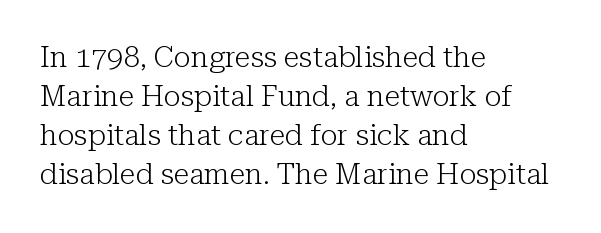
The image shows 29 px light serif type, upright; set left-aligned, normal line spacing (1.35x), normal letter spacing, not underlined; low stroke contrast and a medium x-height.
